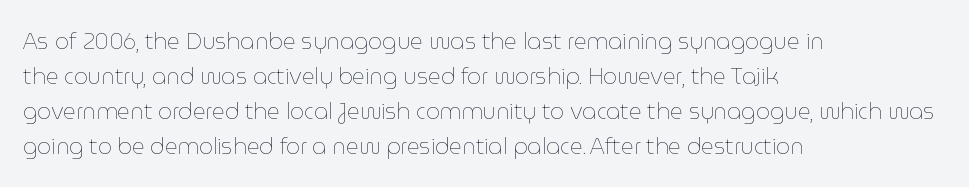
{"italic": "no", "bold": "no", "underline": "no", "align": "left", "line_spacing": "normal", "line_spacing_ratio": 1.59, "letter_spacing": "normal", "letter_spacing_em": 0.0, "glyph_px": 22}
